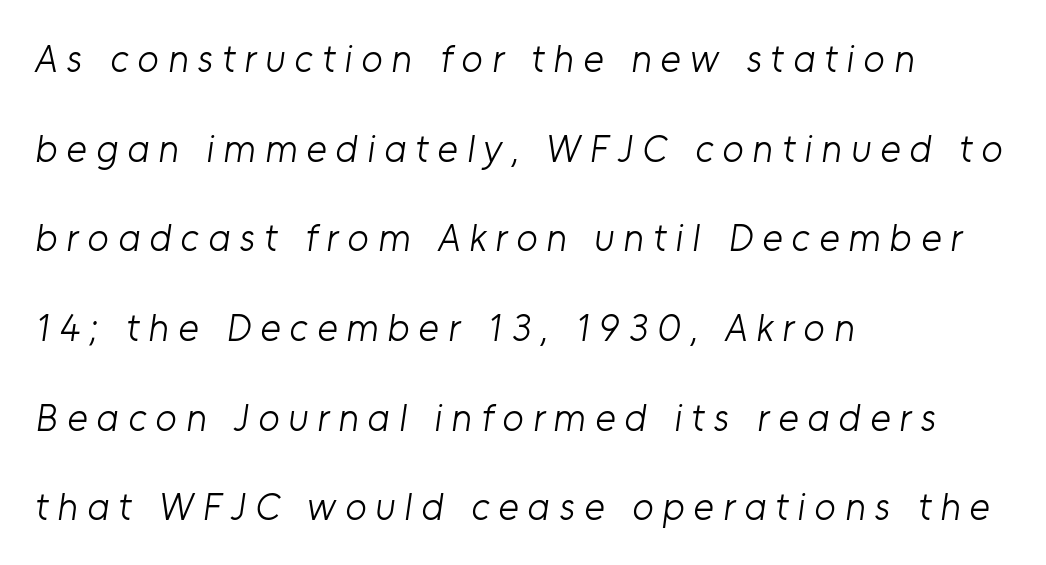
Q: Is the text bold? A: No.
Q: Is the typeface a serif or a sans-serif typeface? A: Sans-serif.
Q: Is the text underlined? A: No.
Q: How is the paragraph aligned? A: Left-aligned.
Q: Is the spacing between letters normal or unusually wide? A: Unusually wide.
Q: Is the spacing between lines tight, normal or loose? A: Loose.
Q: Width (condensed, normal, or wide)? A: Normal.
Q: Stroke contrast? A: Low.
Q: x-height? A: Medium.
Q: Monospaced? A: No.
